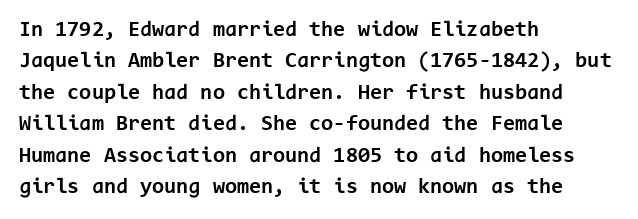
{"italic": "no", "bold": "yes", "underline": "no", "align": "left", "line_spacing": "normal", "line_spacing_ratio": 1.43, "letter_spacing": "normal", "letter_spacing_em": 0.0, "glyph_px": 22}
